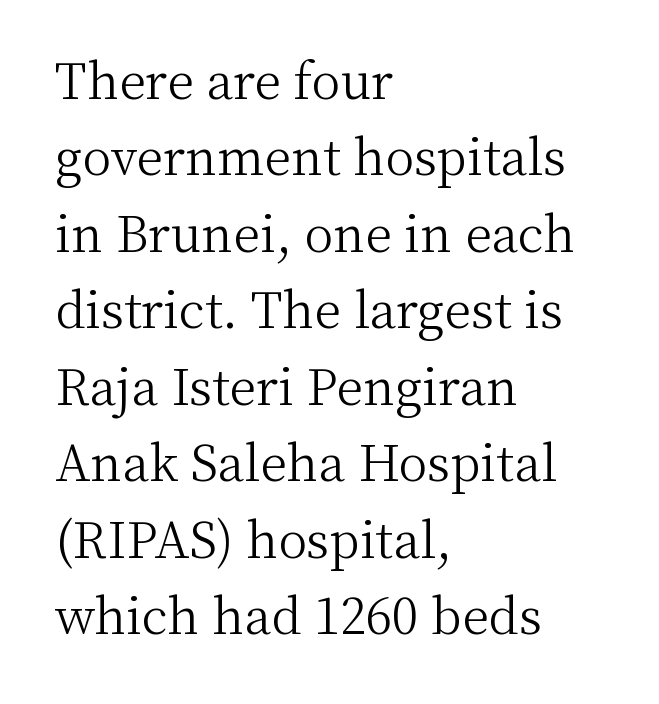
Q: Is the text bold? A: No.
Q: Is the text italic (slanted)? A: No, it is upright.
Q: Is the typeface a serif or a sans-serif typeface? A: Serif.
Q: Is the text underlined? A: No.
Q: How is the paragraph aligned? A: Left-aligned.
Q: Is the spacing between letters normal or unusually wide? A: Normal.
Q: Is the spacing between lines tight, normal or loose? A: Normal.
Q: Width (condensed, normal, or wide)? A: Normal.
Q: Stroke contrast? A: Medium.
Q: x-height? A: Medium.
Q: Monospaced? A: No.
